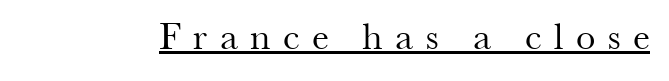
The image shows 39 px regular-weight serif type, upright; set unusually wide letter spacing (+0.32 em), underlined; medium stroke contrast and a small x-height.
